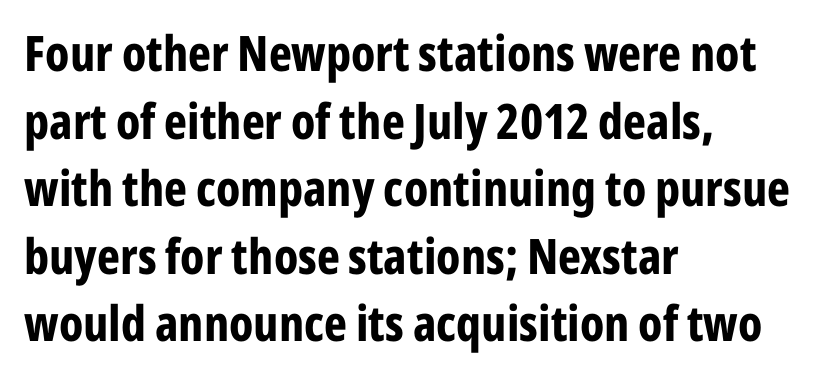
Q: Is the text bold? A: Yes.
Q: Is the text italic (slanted)? A: No, it is upright.
Q: Is the typeface a serif or a sans-serif typeface? A: Sans-serif.
Q: Is the text underlined? A: No.
Q: How is the paragraph aligned? A: Left-aligned.
Q: Is the spacing between letters normal or unusually wide? A: Normal.
Q: Is the spacing between lines tight, normal or loose? A: Normal.
Q: Width (condensed, normal, or wide)? A: Condensed.
Q: Stroke contrast? A: Low.
Q: x-height? A: Medium.
Q: Monospaced? A: No.
